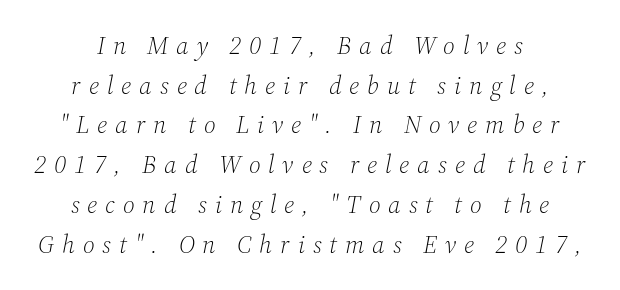
Q: Is the text bold? A: No.
Q: Is the text italic (slanted)? A: Yes, it leans right by about 12 degrees.
Q: Is the text underlined? A: No.
Q: How is the paragraph aligned? A: Centered.
Q: Is the spacing between letters normal or unusually wide? A: Unusually wide.
Q: Is the spacing between lines tight, normal or loose? A: Normal.
